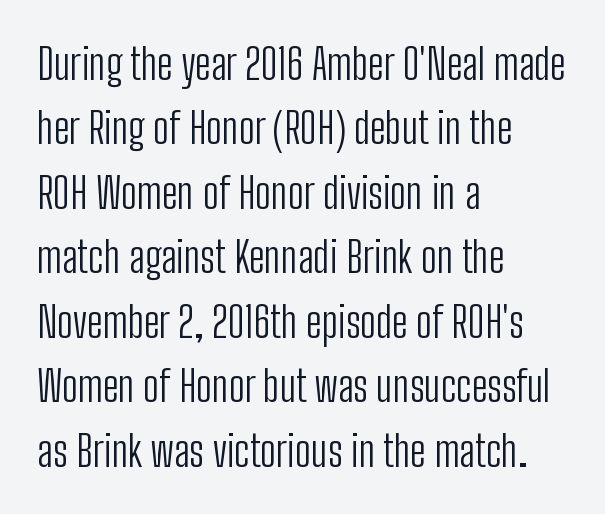
The image shows 43 px light, condensed sans-serif type, upright; set left-aligned, normal line spacing (1.5x), normal letter spacing, not underlined; low stroke contrast and a medium x-height.
